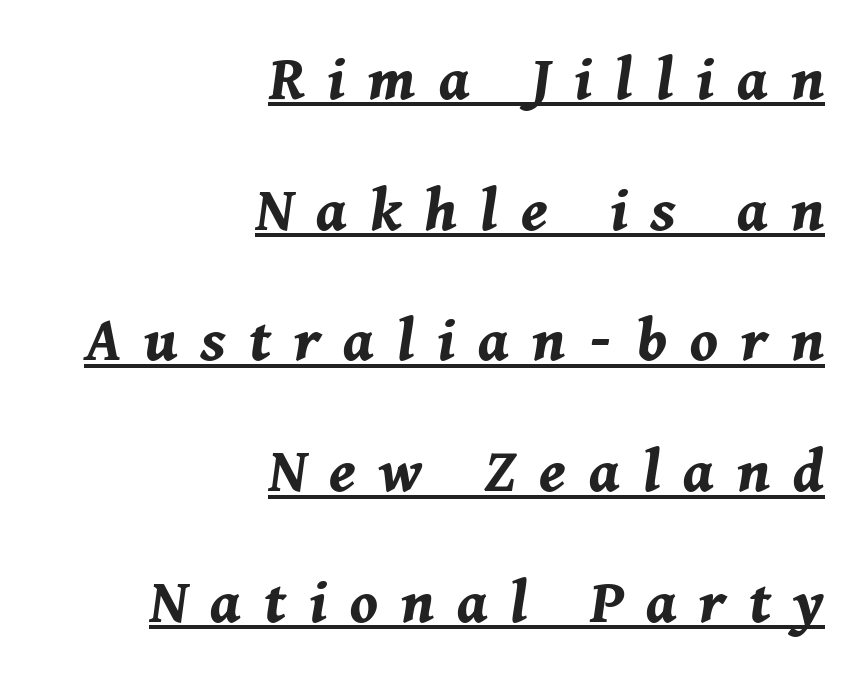
The passage shown is underscored from start to finish. Substantial extra tracking has been applied to these lines. Reading down the block, your eye finds every line finishing at a fixed right position. Chunky letters — that's bold for sure. Reading down the column, the eye jumps a long way to each next line.
